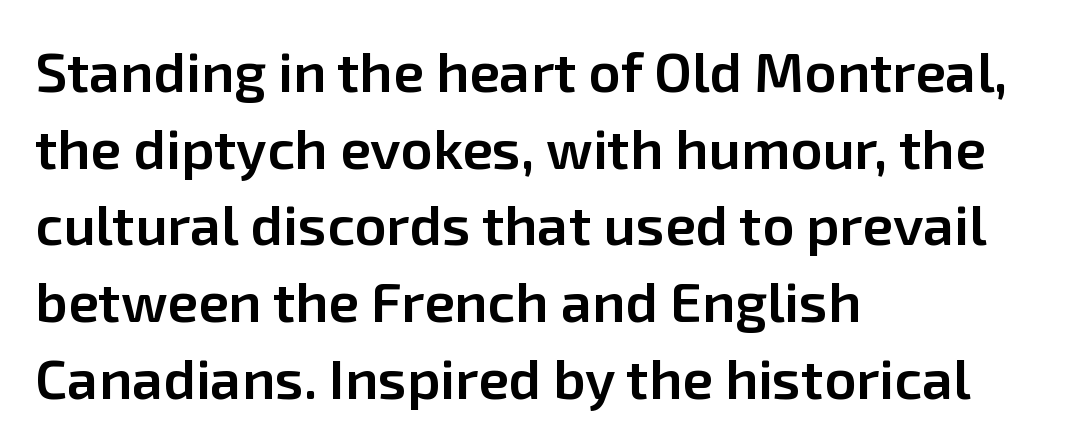
The image shows 56 px semibold sans-serif type, upright; set left-aligned, normal line spacing (1.37x), normal letter spacing, not underlined; low stroke contrast and a medium x-height.
